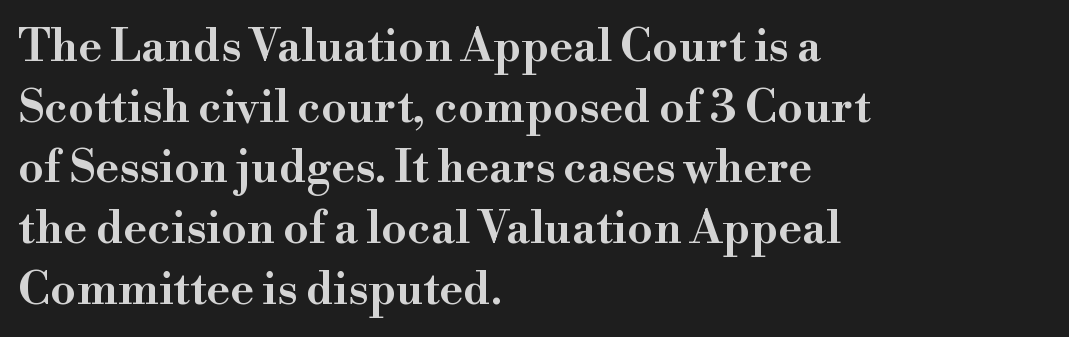
The image shows 46 px semibold serif type, upright; set left-aligned, normal line spacing (1.32x), normal letter spacing, not underlined; high stroke contrast and a small x-height.
